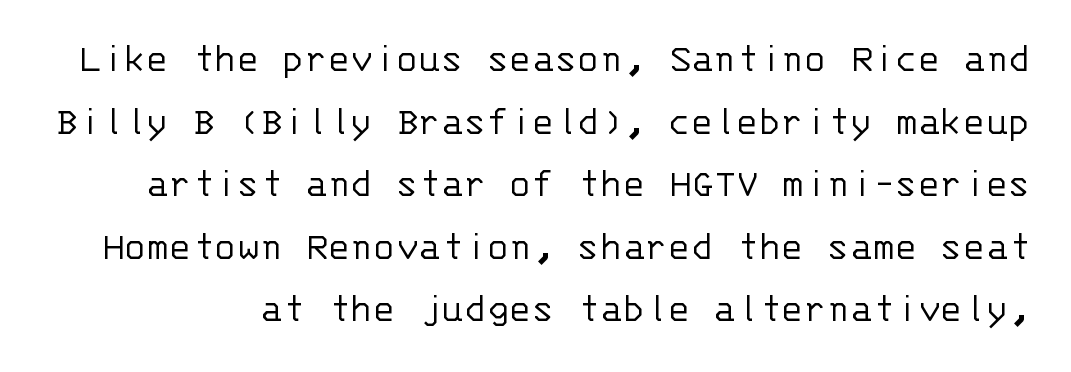
Q: Is the text bold? A: No.
Q: Is the text italic (slanted)? A: No, it is upright.
Q: Is the typeface a serif or a sans-serif typeface? A: Sans-serif.
Q: Is the text underlined? A: No.
Q: Is the spacing between letters normal or unusually wide? A: Normal.
Q: Is the spacing between lines tight, normal or loose? A: Normal.
Q: Width (condensed, normal, or wide)? A: Normal.
Q: Stroke contrast? A: Low.
Q: x-height? A: Large.
Q: Monospaced? A: Yes.
